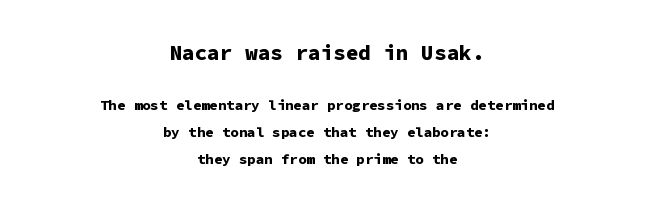
Q: Is the text bold? A: Yes.
Q: Is the text italic (slanted)? A: No, it is upright.
Q: Is the text underlined? A: No.
Q: How is the paragraph aligned? A: Centered.
Q: Is the spacing between letters normal or unusually wide? A: Normal.
Q: Is the spacing between lines tight, normal or loose? A: Loose.
Q: Which block of text is set in a larger size, the first (top) or the second (bottom)? A: The first (top) one.
